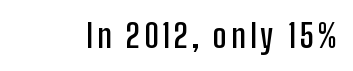
The image shows 32 px semibold, condensed sans-serif type, upright; set not underlined; low stroke contrast and a medium x-height.
